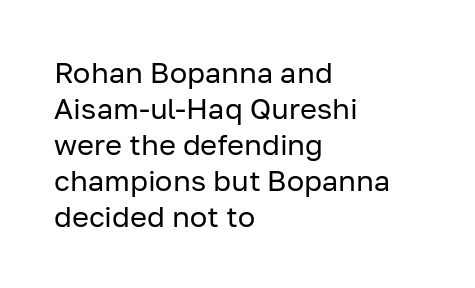
The image shows 29 px regular-weight sans-serif type, upright; set left-aligned, line spacing 1.24x, normal letter spacing, not underlined; low stroke contrast and a medium x-height.
